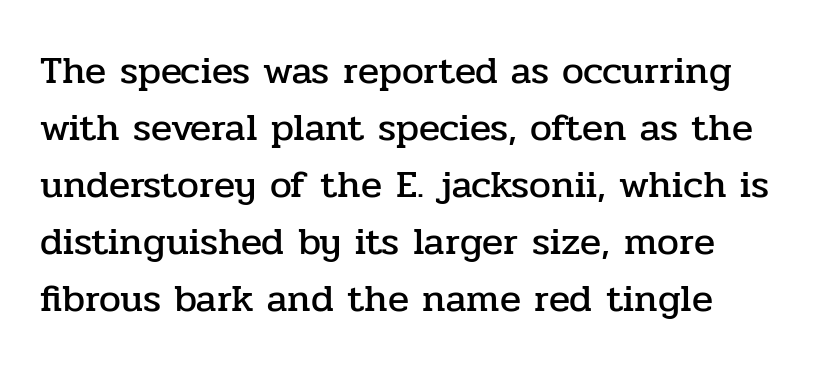
Q: Is the text italic (slanted)? A: No, it is upright.
Q: Is the typeface a serif or a sans-serif typeface? A: Serif.
Q: Is the text underlined? A: No.
Q: How is the paragraph aligned? A: Left-aligned.
Q: Is the spacing between letters normal or unusually wide? A: Normal.
Q: Is the spacing between lines tight, normal or loose? A: Normal.
Q: Width (condensed, normal, or wide)? A: Normal.
Q: Stroke contrast? A: Low.
Q: x-height? A: Medium.
Q: Monospaced? A: No.
